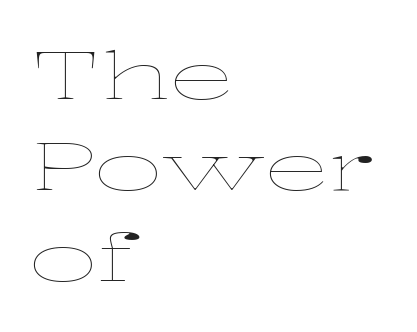
These lines sit exactly where default settings would place them. This rendering leaves character spacing at its baseline value. Think of a printed novel: that variable character pitch is what you see here. The typesetter chose a ragged-right arrangement here. Is the stroke heavy? The answer is a plain regular-or-lighter. Upright lettering throughout.
